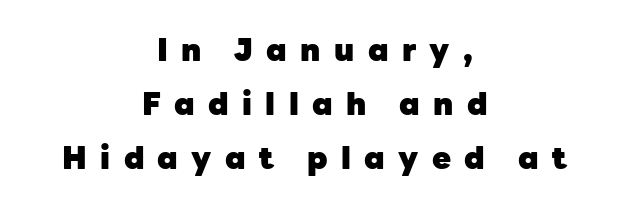
Unmarked baselines from the first word to the last. Heavy-handed strokes throughout: this text is bold. You could not count columns in this text — the font is proportionally spaced. The lines are quadded center. The letters stand upright; this is a roman face.
